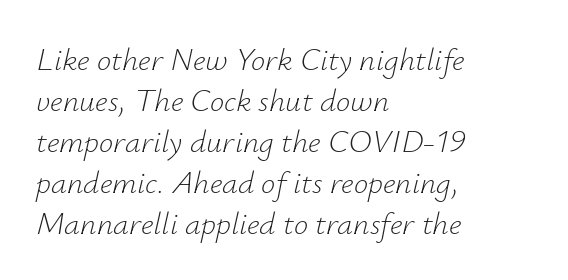
Q: Is the text bold? A: No.
Q: Is the text italic (slanted)? A: Yes, it leans right by about 12 degrees.
Q: Is the text underlined? A: No.
Q: How is the paragraph aligned? A: Left-aligned.
Q: Is the spacing between letters normal or unusually wide? A: Normal.
Q: Is the spacing between lines tight, normal or loose? A: Normal.
Q: Width (condensed, normal, or wide)? A: Normal.
Q: Stroke contrast? A: Low.
Q: x-height? A: Small.
Q: Monospaced? A: No.
